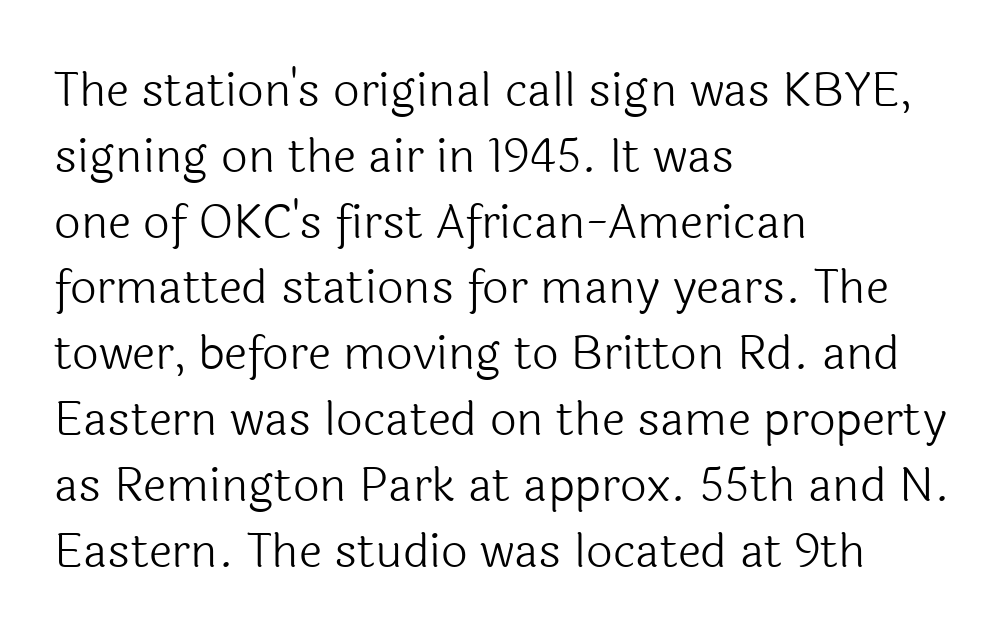
Q: Is the text bold? A: No.
Q: Is the text italic (slanted)? A: No, it is upright.
Q: Is the typeface a serif or a sans-serif typeface? A: Sans-serif.
Q: Is the text underlined? A: No.
Q: How is the paragraph aligned? A: Left-aligned.
Q: Is the spacing between letters normal or unusually wide? A: Normal.
Q: Is the spacing between lines tight, normal or loose? A: Normal.
Q: Width (condensed, normal, or wide)? A: Normal.
Q: x-height? A: Medium.
Q: Monospaced? A: No.
